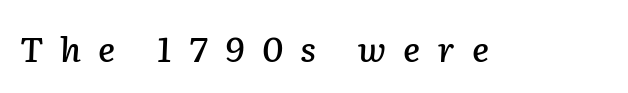
{"italic": "yes", "lean": "right", "slant_degrees": 2, "width": "normal", "stroke_contrast": "low", "x_height": "medium", "monospaced": "no", "underline": "no", "letter_spacing": "wide", "letter_spacing_em": 0.5, "glyph_px": 35}
